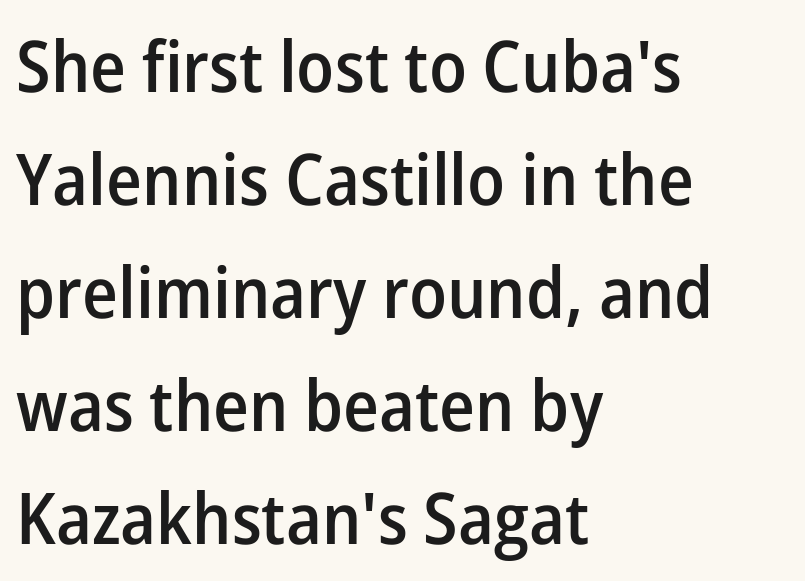
The image shows 71 px semibold sans-serif type, upright; set left-aligned, normal line spacing (1.59x), normal letter spacing, not underlined; low stroke contrast and a medium x-height.
